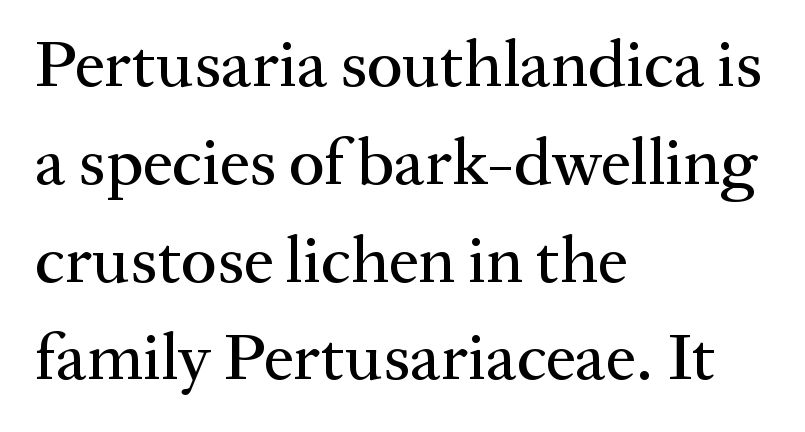
Q: Is the text italic (slanted)? A: No, it is upright.
Q: Is the typeface a serif or a sans-serif typeface? A: Serif.
Q: Is the text underlined? A: No.
Q: How is the paragraph aligned? A: Left-aligned.
Q: Is the spacing between letters normal or unusually wide? A: Normal.
Q: Is the spacing between lines tight, normal or loose? A: Normal.
Q: Width (condensed, normal, or wide)? A: Normal.
Q: Stroke contrast? A: Medium.
Q: x-height? A: Medium.
Q: Monospaced? A: No.
